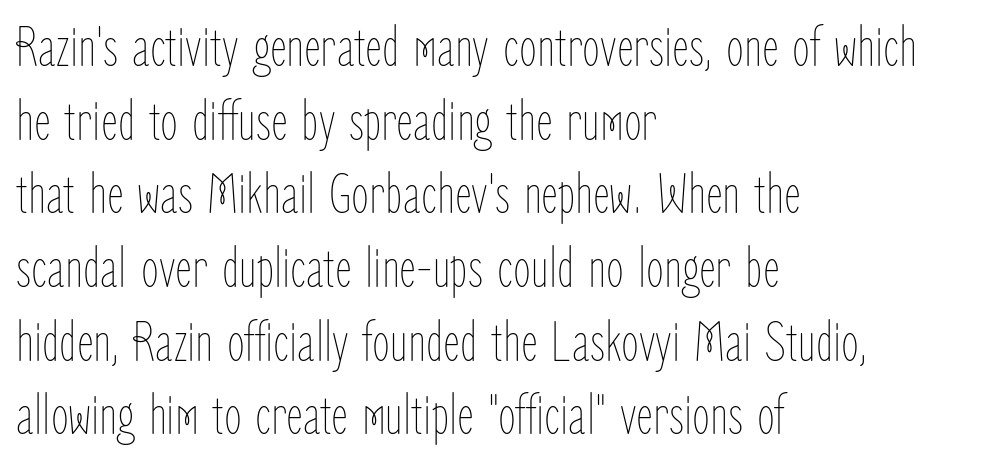
You could not count columns in this text — the font is proportionally spaced. This sample keeps an unexceptional amount of space between lines. Observe the ordinary spacing: letters are neighbours, not strangers. It's the straight-up-and-down kind of type.
